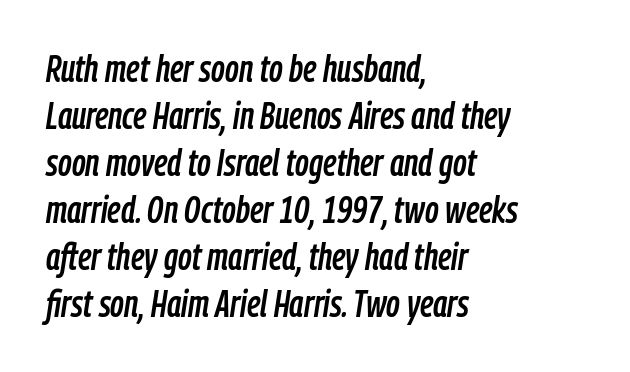
Q: Is the text italic (slanted)? A: Yes, it leans right by about 9 degrees.
Q: Is the text underlined? A: No.
Q: How is the paragraph aligned? A: Left-aligned.
Q: Is the spacing between letters normal or unusually wide? A: Normal.
Q: Is the spacing between lines tight, normal or loose? A: Normal.
Q: Width (condensed, normal, or wide)? A: Condensed.
Q: Stroke contrast? A: Low.
Q: x-height? A: Medium.
Q: Monospaced? A: No.
